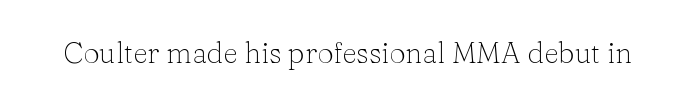
{"serif": "yes", "italic": "no", "bold": "no", "weight": "light", "width": "normal", "stroke_contrast": "low", "x_height": "medium", "monospaced": "no", "underline": "no", "letter_spacing": "normal", "letter_spacing_em": 0.0, "glyph_px": 29}
